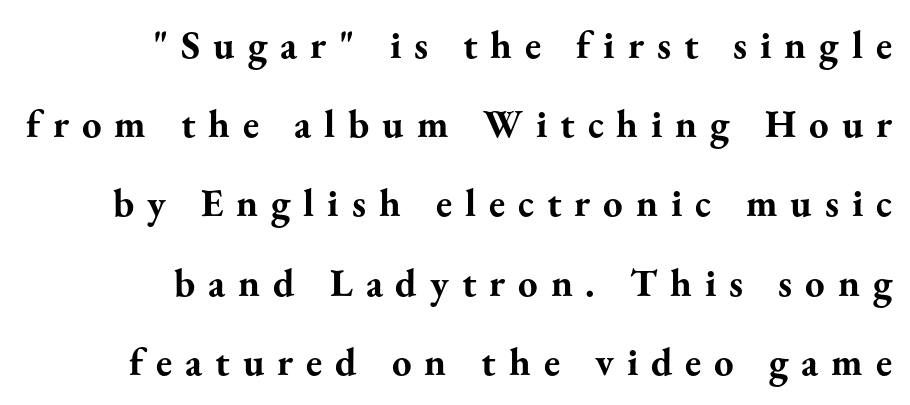
Q: Is the text bold? A: Yes.
Q: Is the text italic (slanted)? A: No, it is upright.
Q: Is the typeface a serif or a sans-serif typeface? A: Serif.
Q: Is the text underlined? A: No.
Q: How is the paragraph aligned? A: Right-aligned.
Q: Is the spacing between letters normal or unusually wide? A: Unusually wide.
Q: Is the spacing between lines tight, normal or loose? A: Loose.
Q: Width (condensed, normal, or wide)? A: Normal.
Q: Stroke contrast? A: Medium.
Q: x-height? A: Small.
Q: Monospaced? A: No.
